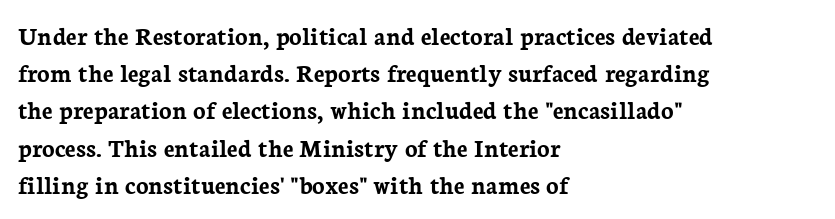
Notice how descenders clear the ascenders below comfortably — that's standard leading. Compared with an ordinary text face, these strokes are far heavier — a full bold. Compared with typical body copy, the letter spacing here is the same. Italic: no, the glyphs are upright roman. The rag falls on the right side of this text block. Descenders hang freely into open space.
